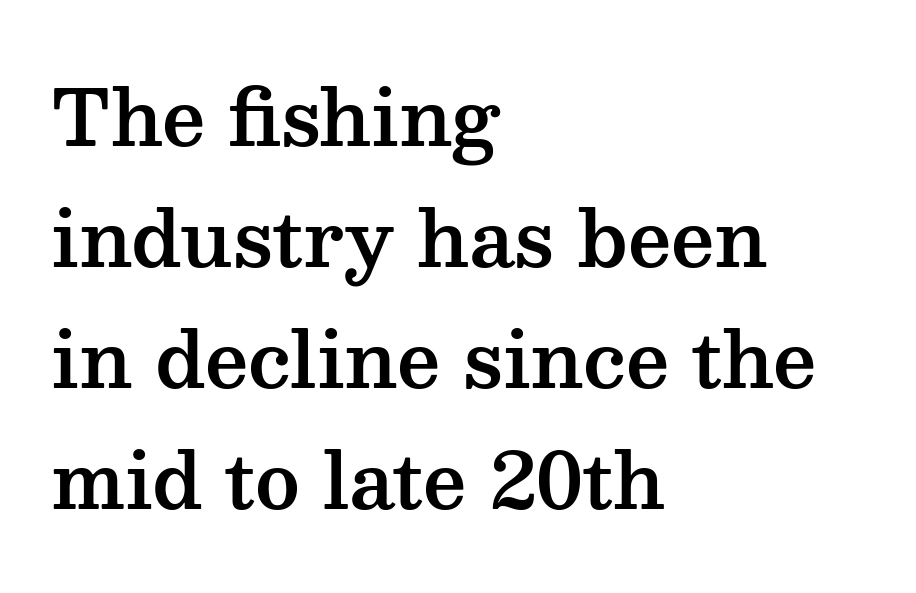
Q: Is the text italic (slanted)? A: No, it is upright.
Q: Is the typeface a serif or a sans-serif typeface? A: Serif.
Q: Is the text underlined? A: No.
Q: How is the paragraph aligned? A: Left-aligned.
Q: Is the spacing between letters normal or unusually wide? A: Normal.
Q: Is the spacing between lines tight, normal or loose? A: Normal.
Q: Width (condensed, normal, or wide)? A: Wide.
Q: Stroke contrast? A: Medium.
Q: x-height? A: Medium.
Q: Monospaced? A: No.
